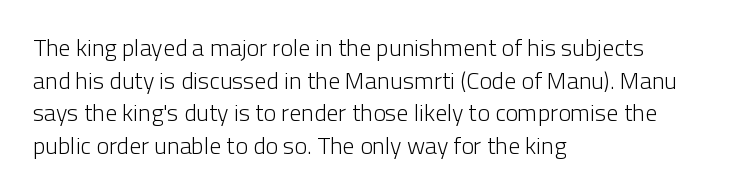
The image shows 24 px text type, upright; set left-aligned, normal line spacing (1.36x), normal letter spacing, not underlined.
